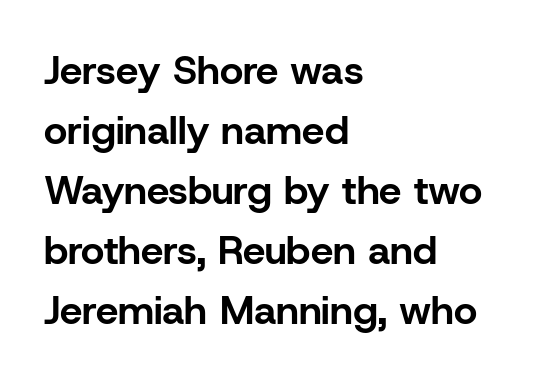
Evenly set lines give the paragraph a standard silhouette. Does the lettering tilt? It doesn't — this is upright. Heft: maximum for text — a bold. These lines stack with their left ends in a neat column. Spacing between characters is what you'd get straight out of the box.
